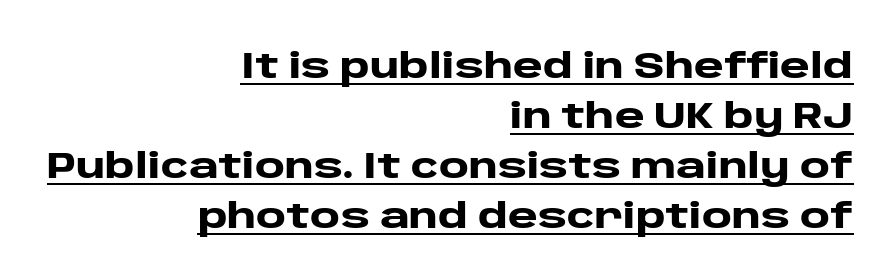
Q: Is the text bold? A: Yes.
Q: Is the text italic (slanted)? A: No, it is upright.
Q: Is the typeface a serif or a sans-serif typeface? A: Sans-serif.
Q: Is the text underlined? A: Yes.
Q: How is the paragraph aligned? A: Right-aligned.
Q: Is the spacing between letters normal or unusually wide? A: Normal.
Q: Is the spacing between lines tight, normal or loose? A: Normal.
Q: Width (condensed, normal, or wide)? A: Wide.
Q: Stroke contrast? A: Low.
Q: x-height? A: Large.
Q: Monospaced? A: No.
